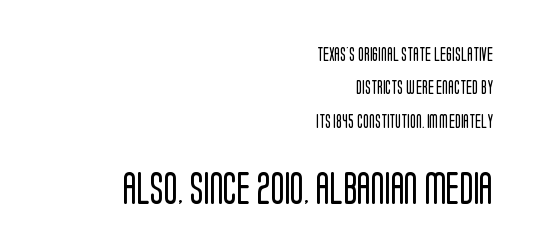
These two chunks differ in scale, with the bottom chunk taking the larger measure. Reading down the block, your eye finds every line finishing at a fixed right position. Honestly, the letter spacing is just normal — you wouldn't notice it. No italicization has been applied; the sample stays upright. Widely set lines give the paragraph a tall, airy silhouette. The gap between lines stays unmarked.
